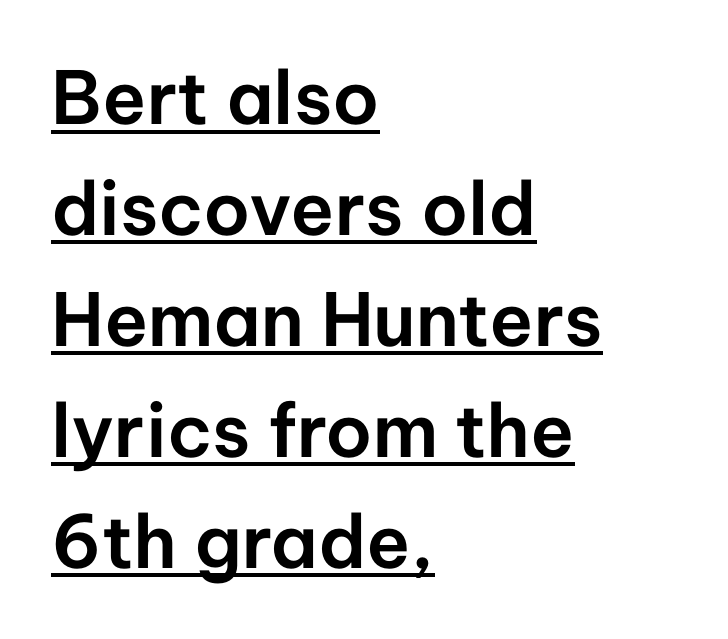
The image shows 73 px sans-serif type, upright; set left-aligned, normal line spacing (1.52x), normal letter spacing, underlined; low stroke contrast and a medium x-height.
